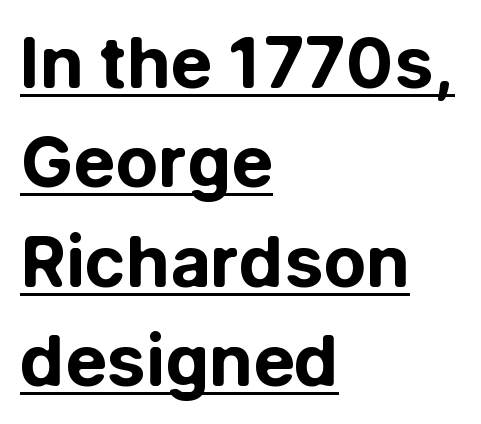
Q: Is the text bold? A: Yes.
Q: Is the text italic (slanted)? A: No, it is upright.
Q: Is the typeface a serif or a sans-serif typeface? A: Sans-serif.
Q: Is the text underlined? A: Yes.
Q: How is the paragraph aligned? A: Left-aligned.
Q: Is the spacing between letters normal or unusually wide? A: Normal.
Q: Is the spacing between lines tight, normal or loose? A: Normal.
Q: Width (condensed, normal, or wide)? A: Normal.
Q: Stroke contrast? A: Low.
Q: x-height? A: Medium.
Q: Monospaced? A: No.
